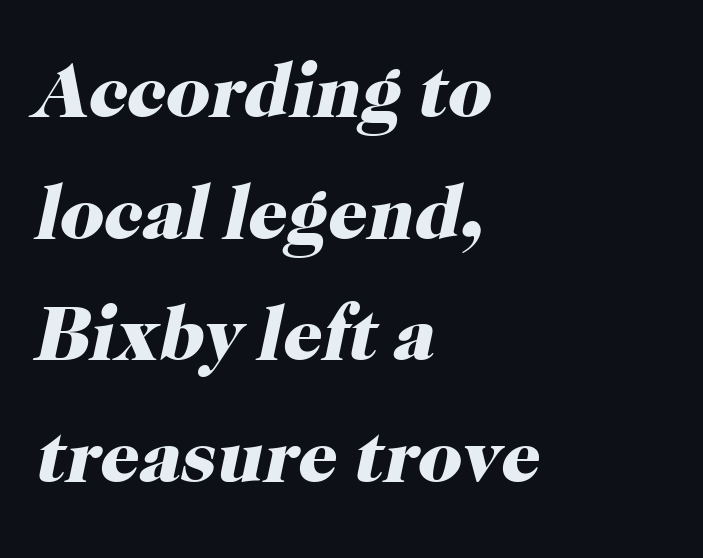
{"serif": "yes", "italic": "yes", "lean": "right", "slant_degrees": 12, "bold": "yes", "weight": "heavy", "width": "normal", "stroke_contrast": "high", "x_height": "medium", "monospaced": "no", "underline": "no", "align": "left", "line_spacing": "normal", "line_spacing_ratio": 1.58, "letter_spacing": "normal", "letter_spacing_em": 0.0, "glyph_px": 77}
